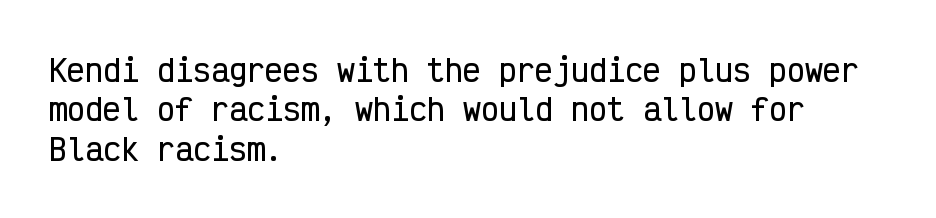
{"serif": "no", "italic": "no", "width": "condensed", "stroke_contrast": "low", "x_height": "medium", "monospaced": "yes", "underline": "no", "align": "left", "line_spacing": "normal", "line_spacing_ratio": 1.31, "letter_spacing": "normal", "letter_spacing_em": 0.0, "glyph_px": 30}
